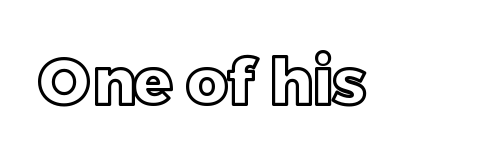
The image shows 64 px text type, upright; set normal letter spacing, not underlined; a large x-height.
